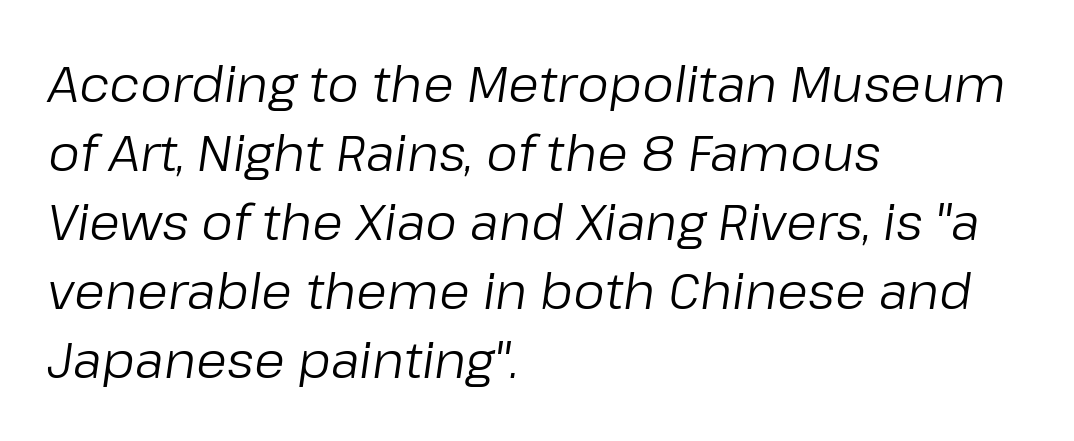
{"italic": "yes", "lean": "right", "slant_degrees": 8, "bold": "no", "weight": "regular", "width": "normal", "stroke_contrast": "low", "x_height": "medium", "monospaced": "no", "underline": "no", "align": "left", "line_spacing": "normal", "line_spacing_ratio": 1.38, "letter_spacing": "normal", "letter_spacing_em": 0.0, "glyph_px": 50}
